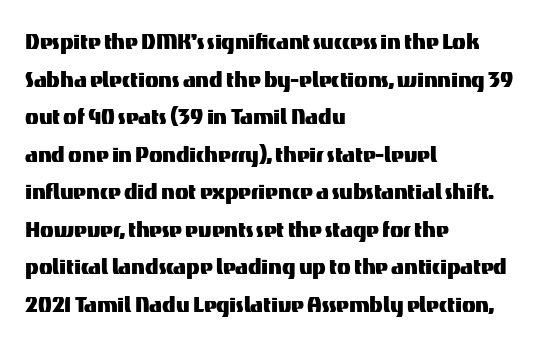
{"serif": "no", "italic": "no", "width": "normal", "stroke_contrast": "medium", "x_height": "medium", "monospaced": "no", "underline": "no", "align": "left", "line_spacing": "normal", "line_spacing_ratio": 1.34, "letter_spacing": "normal", "letter_spacing_em": 0.0, "glyph_px": 28}
